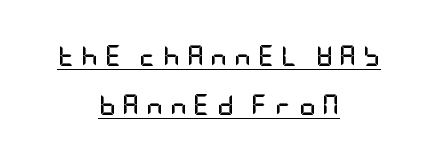
The image shows 21 px bold type, upright; set centered, loose line spacing (2.35x), unusually wide letter spacing (+0.31 em), underlined.
